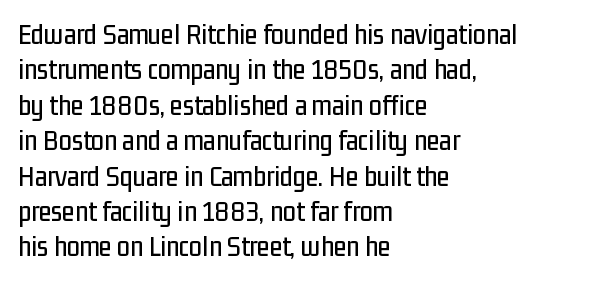
{"serif": "no", "italic": "no", "width": "condensed", "stroke_contrast": "low", "x_height": "medium", "monospaced": "no", "underline": "no", "align": "left", "line_spacing_ratio": 1.22, "letter_spacing": "normal", "letter_spacing_em": 0.0, "glyph_px": 29}
